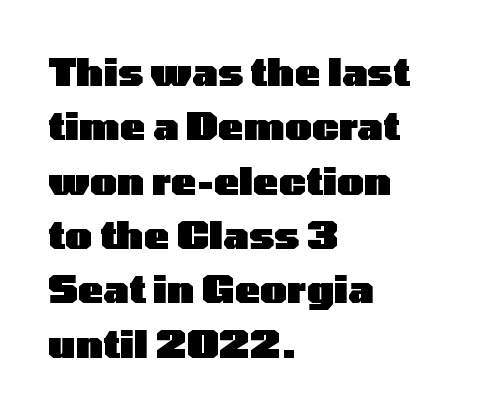
{"serif": "no", "italic": "no", "bold": "yes", "weight": "heavy", "width": "wide", "stroke_contrast": "low", "x_height": "medium", "monospaced": "no", "underline": "no", "align": "left", "line_spacing": "normal", "line_spacing_ratio": 1.43, "letter_spacing": "normal", "letter_spacing_em": 0.0, "glyph_px": 38}
